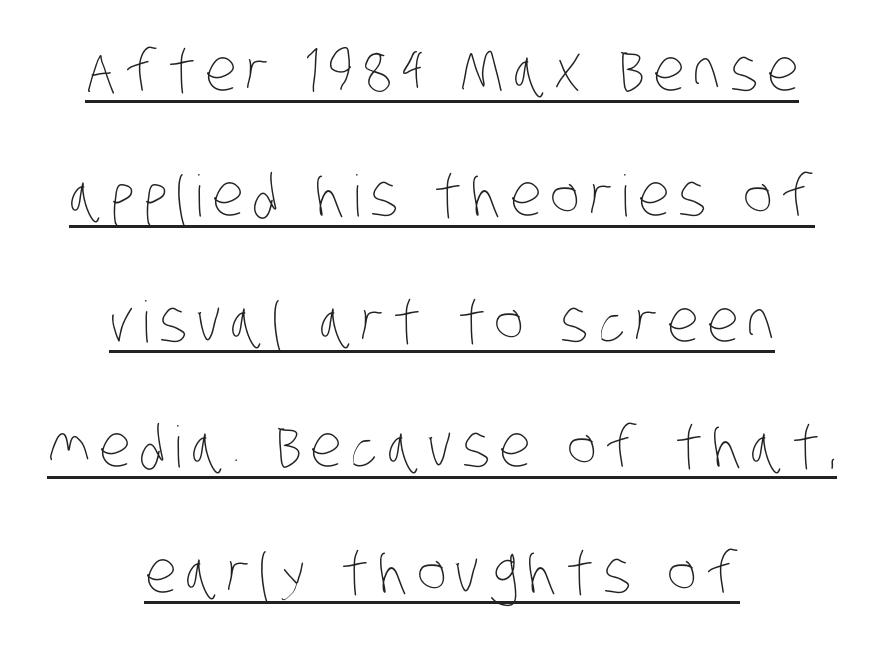
Is the stroke heavy? The answer is a plain regular-or-lighter. If you folded the block vertically in half, each line would mirror itself in length. Check the space under the baseline: a stroke is drawn there. Widely set lines give the paragraph a tall, airy silhouette. The passage shown is typed in a proportional face where columns would drift.
